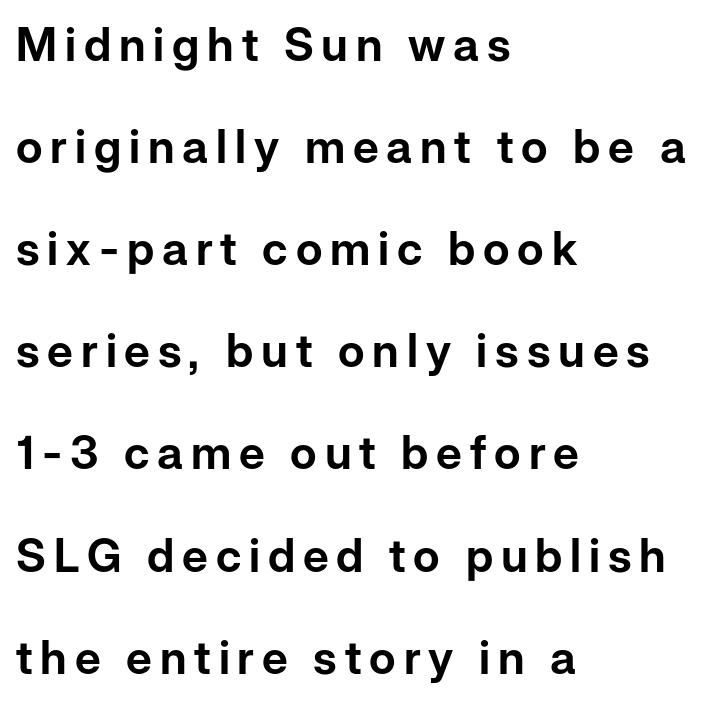
The image shows 46 px sans-serif type, upright; set left-aligned, loose line spacing (2.22x), not underlined; low stroke contrast and a medium x-height.
